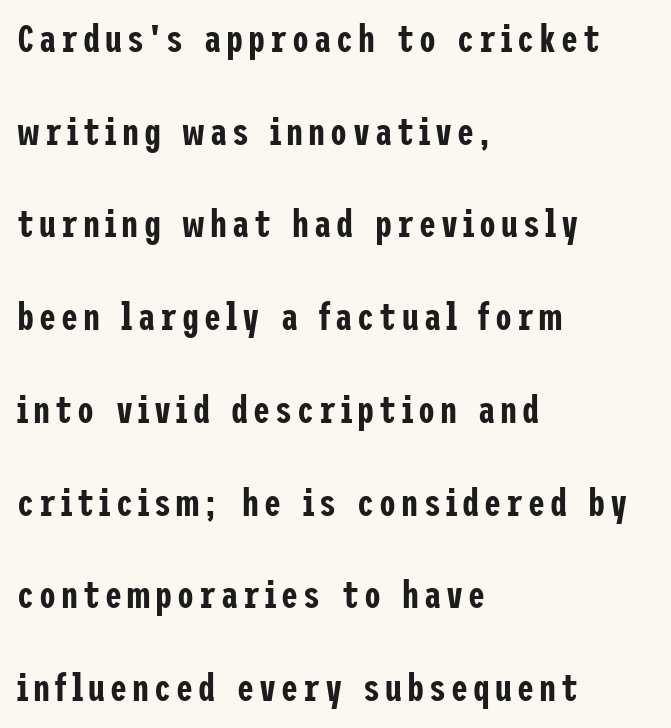
Q: Is the text italic (slanted)? A: No, it is upright.
Q: Is the typeface a serif or a sans-serif typeface? A: Sans-serif.
Q: Is the text underlined? A: No.
Q: How is the paragraph aligned? A: Left-aligned.
Q: Is the spacing between lines tight, normal or loose? A: Loose.
Q: Width (condensed, normal, or wide)? A: Condensed.
Q: Stroke contrast? A: Low.
Q: x-height? A: Medium.
